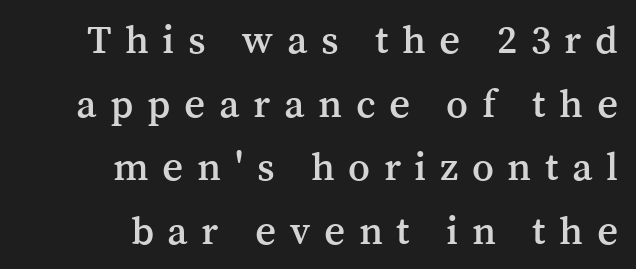
The image shows 41 px serif type, upright; set right-aligned, normal line spacing (1.55x), unusually wide letter spacing (+0.33 em), not underlined; medium stroke contrast and a medium x-height.
